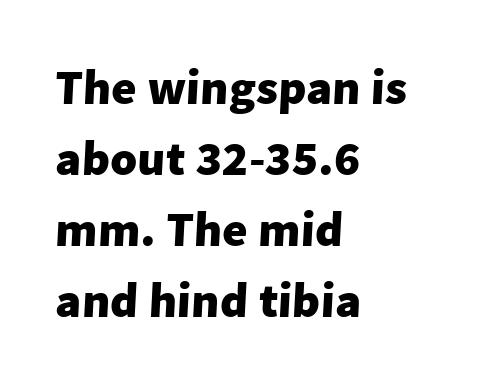
Q: Is the text bold? A: Yes.
Q: Is the typeface a serif or a sans-serif typeface? A: Sans-serif.
Q: Is the text underlined? A: No.
Q: How is the paragraph aligned? A: Left-aligned.
Q: Is the spacing between letters normal or unusually wide? A: Normal.
Q: Is the spacing between lines tight, normal or loose? A: Normal.
Q: Width (condensed, normal, or wide)? A: Normal.
Q: Stroke contrast? A: Low.
Q: x-height? A: Medium.
Q: Monospaced? A: No.
